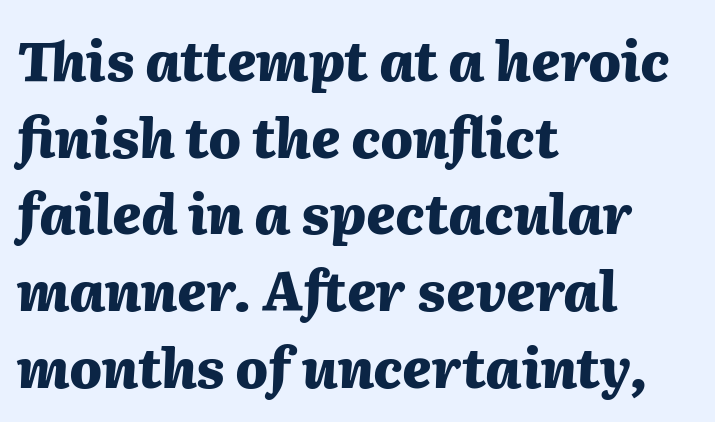
{"italic": "yes", "lean": "right", "slant_degrees": 2, "bold": "yes", "weight": "heavy", "width": "normal", "stroke_contrast": "medium", "x_height": "medium", "monospaced": "no", "underline": "no", "align": "left", "line_spacing": "normal", "line_spacing_ratio": 1.42, "letter_spacing": "normal", "letter_spacing_em": 0.0, "glyph_px": 54}
